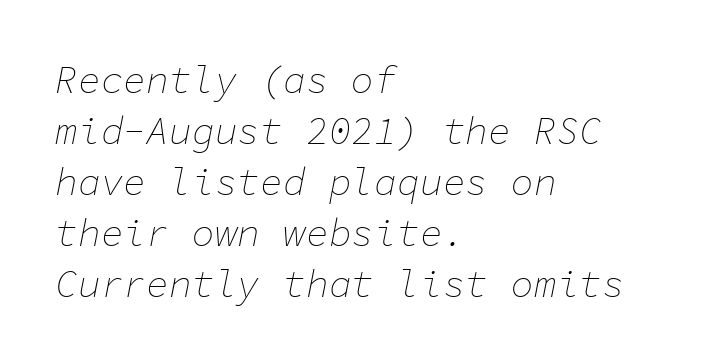
{"italic": "yes", "lean": "right", "slant_degrees": 11, "bold": "no", "weight": "thin", "width": "normal", "stroke_contrast": "low", "x_height": "medium", "monospaced": "yes", "underline": "no", "align": "left", "line_spacing": "normal", "line_spacing_ratio": 1.34, "letter_spacing": "normal", "letter_spacing_em": 0.0, "glyph_px": 38}
